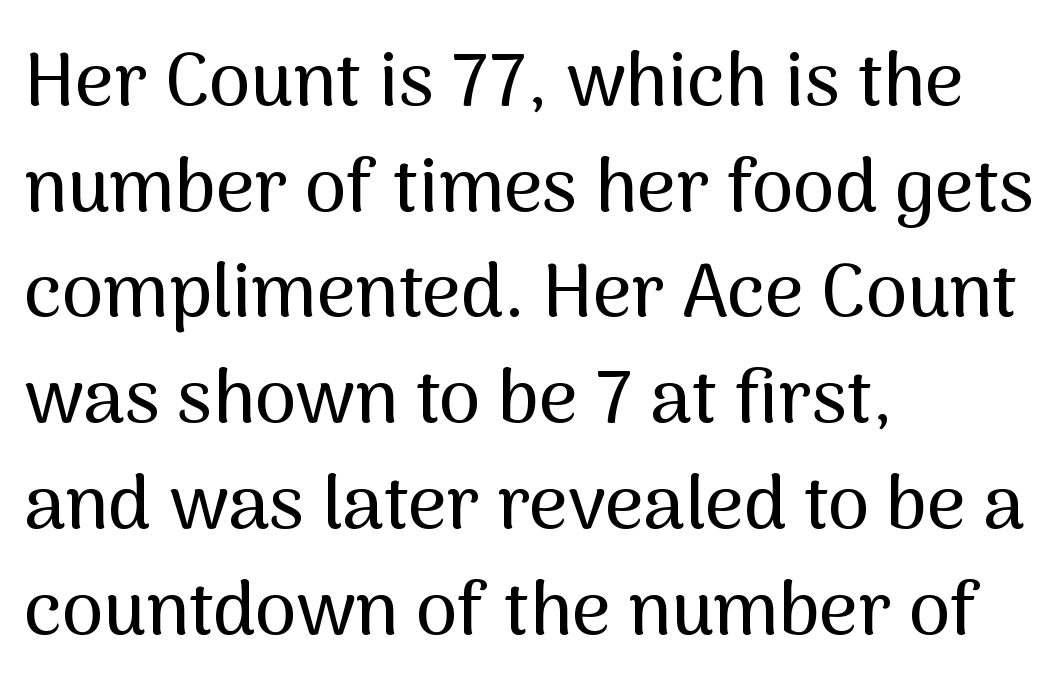
The image shows 75 px sans-serif type, upright; set left-aligned, normal line spacing (1.41x), normal letter spacing, not underlined; medium stroke contrast and a medium x-height.
